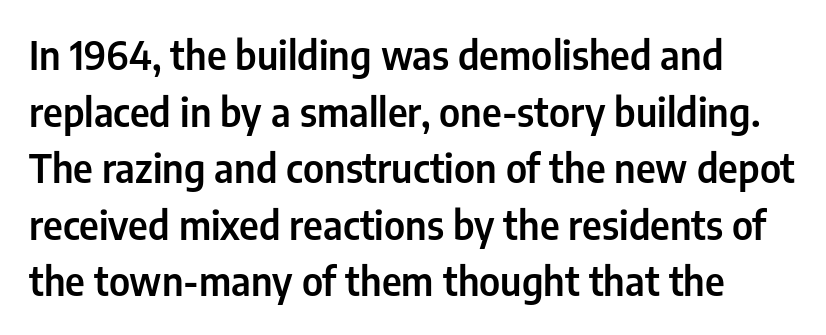
These lines are rendered in a variable-pitch font. The gaps between neighbouring characters are ordinary and unremarkable. The specimen omits any rule beneath the text block's lines. The glyphs in this specimen are sans serif. Every stem runs plumb, perpendicular to the baseline.
